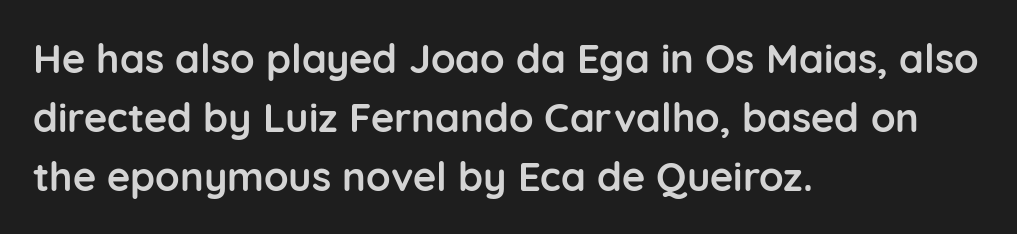
Q: Is the text bold? A: Yes.
Q: Is the text italic (slanted)? A: No, it is upright.
Q: Is the typeface a serif or a sans-serif typeface? A: Sans-serif.
Q: Is the text underlined? A: No.
Q: How is the paragraph aligned? A: Left-aligned.
Q: Is the spacing between letters normal or unusually wide? A: Normal.
Q: Is the spacing between lines tight, normal or loose? A: Normal.
Q: Width (condensed, normal, or wide)? A: Normal.
Q: Stroke contrast? A: Low.
Q: x-height? A: Medium.
Q: Monospaced? A: No.
